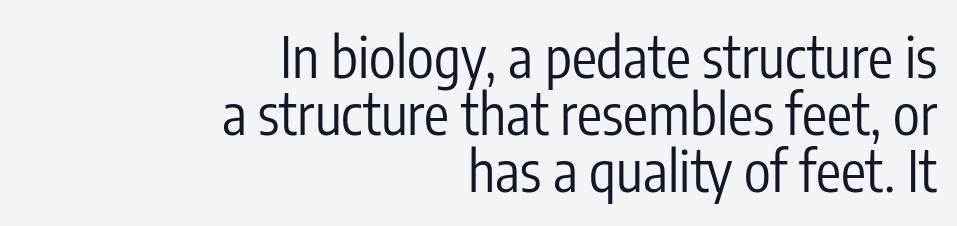
Q: Is the text bold? A: No.
Q: Is the text italic (slanted)? A: No, it is upright.
Q: Is the typeface a serif or a sans-serif typeface? A: Sans-serif.
Q: Is the text underlined? A: No.
Q: How is the paragraph aligned? A: Right-aligned.
Q: Is the spacing between letters normal or unusually wide? A: Normal.
Q: Is the spacing between lines tight, normal or loose? A: Tight.
Q: Width (condensed, normal, or wide)? A: Condensed.
Q: Stroke contrast? A: Low.
Q: x-height? A: Medium.
Q: Monospaced? A: No.
